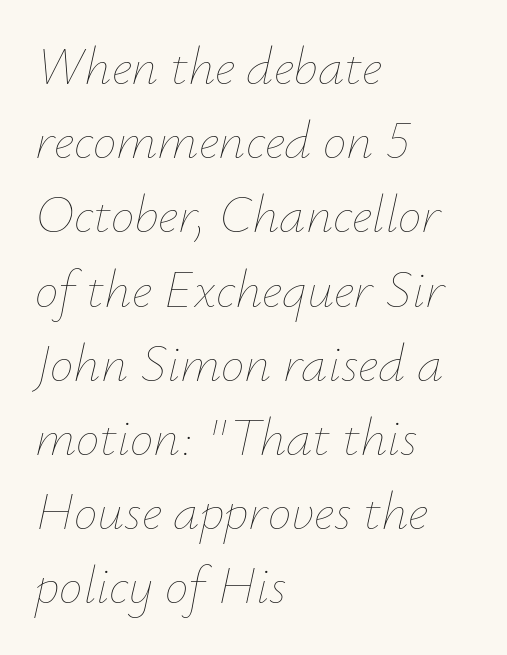
The strokes carry an ordinary text weight at most. These lines sit exactly where default settings would place them. Words appear dense and cohesive because spacing is normal. Posture: slanted. Line starts are locked; line ends wander. Rule under the text: the space is simply empty.
